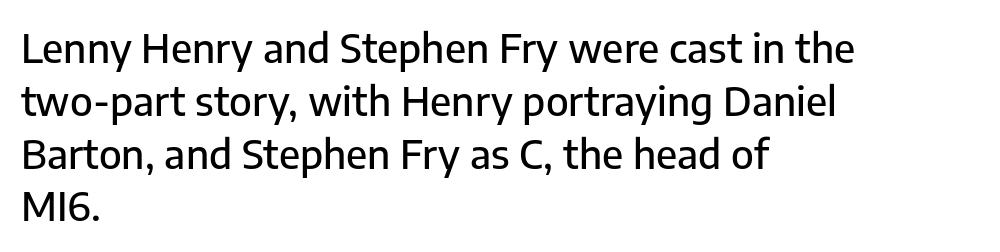
The image shows 40 px sans-serif type, upright; set left-aligned, normal line spacing (1.32x), normal letter spacing, not underlined; low stroke contrast and a medium x-height.
